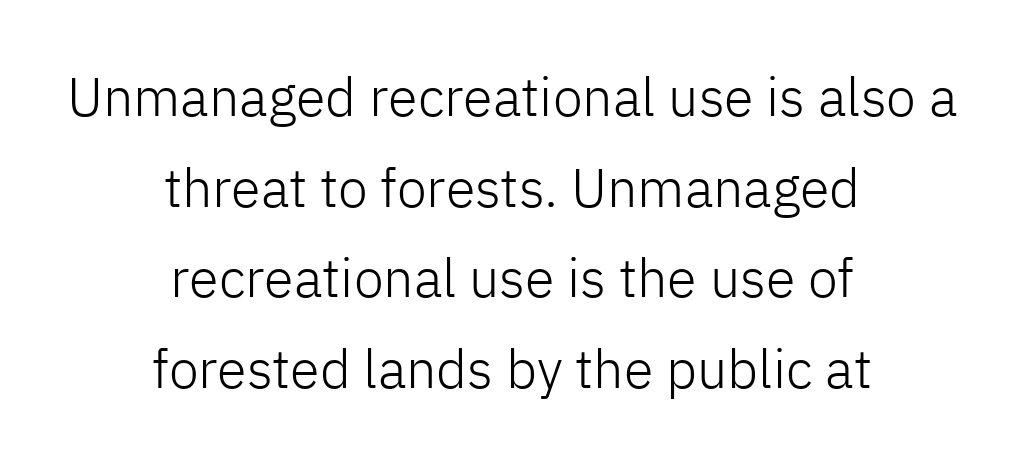
The image shows 54 px light sans-serif type, upright; set centered, normal line spacing (1.68x), normal letter spacing, not underlined; low stroke contrast and a medium x-height.
